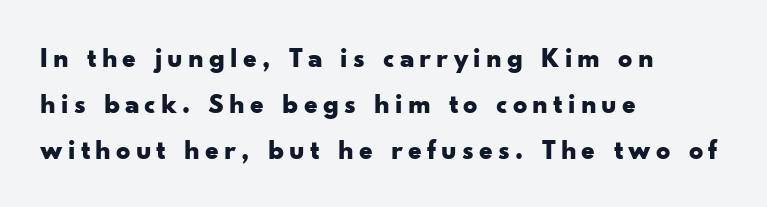
Q: Is the text bold? A: Yes.
Q: Is the text italic (slanted)? A: No, it is upright.
Q: Is the typeface a serif or a sans-serif typeface? A: Sans-serif.
Q: Is the text underlined? A: No.
Q: How is the paragraph aligned? A: Left-aligned.
Q: Is the spacing between lines tight, normal or loose? A: Normal.
Q: Width (condensed, normal, or wide)? A: Wide.
Q: Stroke contrast? A: Low.
Q: x-height? A: Small.
Q: Monospaced? A: No.
